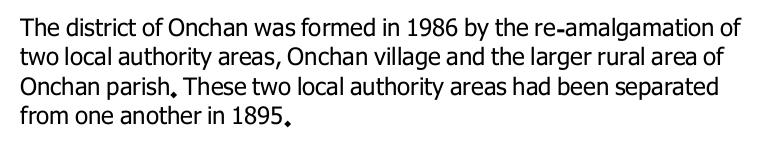
Notice how the stems are strictly vertical — no italics here. Standard letterfit; no display-style spreading of the glyphs. The space beneath each line is pristine and unruled. Counters stay open thanks to moderate or lighter strokes. A classic flush-left, rag-right setting is used for this passage.
